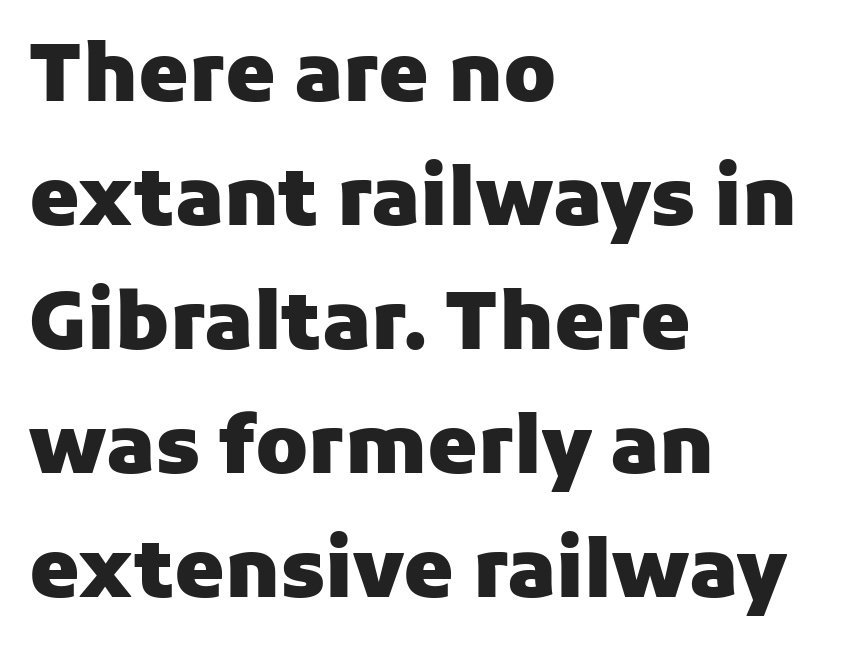
Character widths vary here, with narrow letters taking less room than wide ones. Baseline-to-baseline distance is the conventional proportion of letter height. Do the letters lean? They stand straight. Caption: bold face, heavy strokes. The typesetter chose a ragged-right arrangement here. How are the letters spaced? Ordinarily, with no added tracking.
